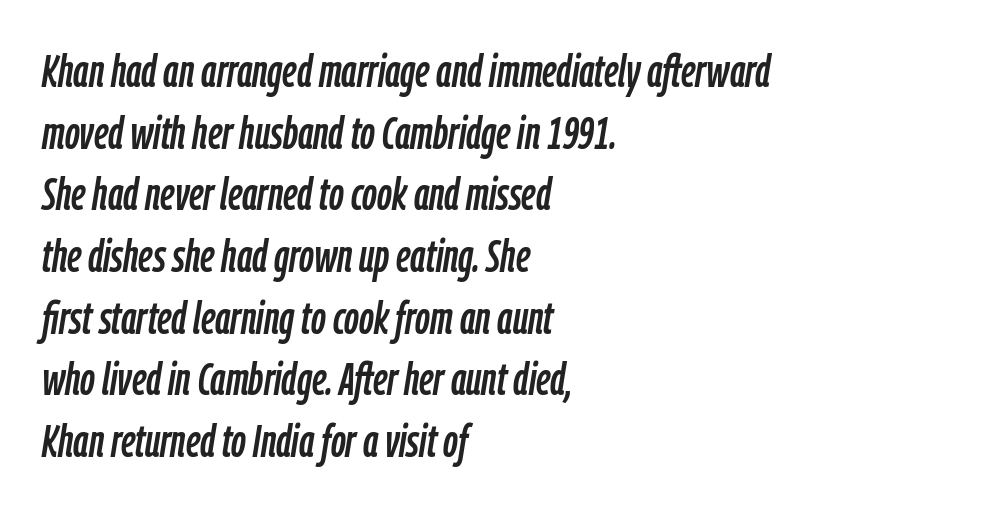
Q: Is the text italic (slanted)? A: Yes, it leans right by about 9 degrees.
Q: Is the text underlined? A: No.
Q: How is the paragraph aligned? A: Left-aligned.
Q: Is the spacing between letters normal or unusually wide? A: Normal.
Q: Is the spacing between lines tight, normal or loose? A: Normal.
Q: Width (condensed, normal, or wide)? A: Condensed.
Q: Stroke contrast? A: Low.
Q: x-height? A: Medium.
Q: Monospaced? A: No.
